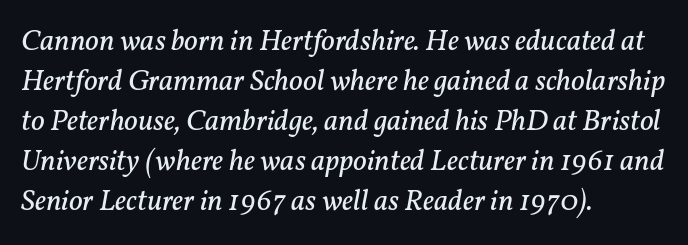
The image shows 30 px regular-weight serif type, italic (leaning right); set left-aligned, normal line spacing (1.33x), normal letter spacing, not underlined; low stroke contrast and a medium x-height.
